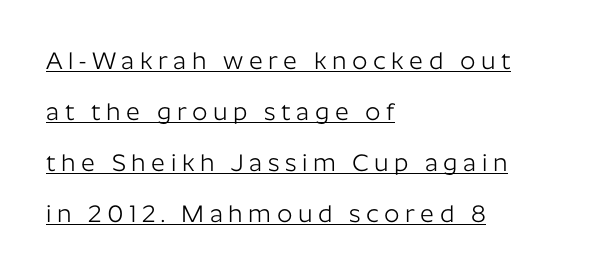
{"italic": "no", "bold": "no", "underline": "yes", "align": "left", "line_spacing": "loose", "line_spacing_ratio": 2.12, "letter_spacing": "wide", "letter_spacing_em": 0.23, "glyph_px": 24}
